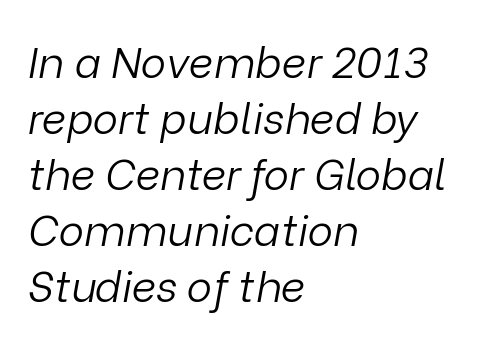
The image shows 43 px light type, italic (leaning right); set left-aligned, normal line spacing (1.3x), normal letter spacing, not underlined; low stroke contrast and a medium x-height.
